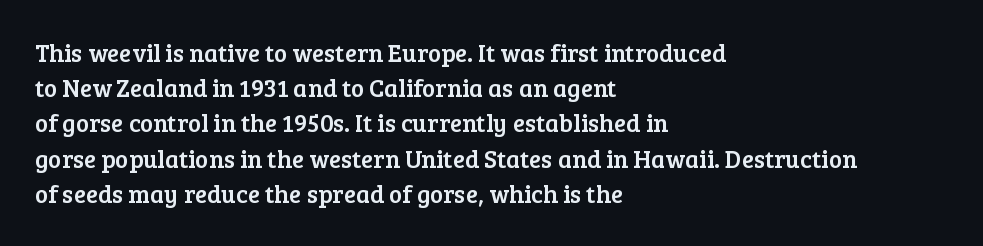
Posture: straight, roman, zero tilt. This rendering uses left alignment, leaving the right contour irregular. This sample keeps an unexceptional amount of space between lines. Bare-footed words on every line.
